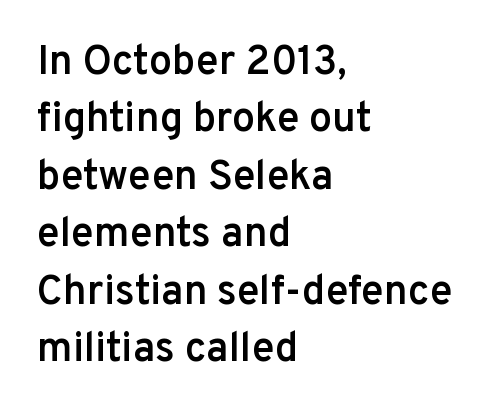
{"serif": "no", "italic": "no", "bold": "semi", "weight": "semibold", "width": "normal", "stroke_contrast": "low", "x_height": "medium", "monospaced": "no", "underline": "no", "align": "left", "line_spacing": "normal", "line_spacing_ratio": 1.4, "letter_spacing": "normal", "letter_spacing_em": 0.0, "glyph_px": 41}
